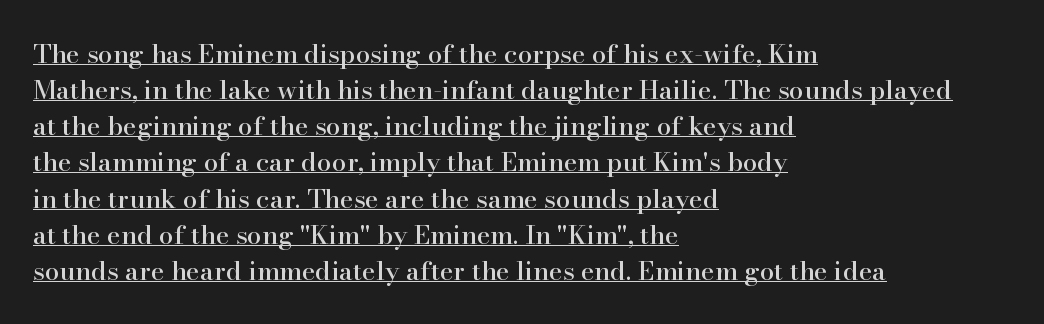
The image shows 26 px text type, upright; set left-aligned, normal line spacing (1.39x), normal letter spacing, underlined.
